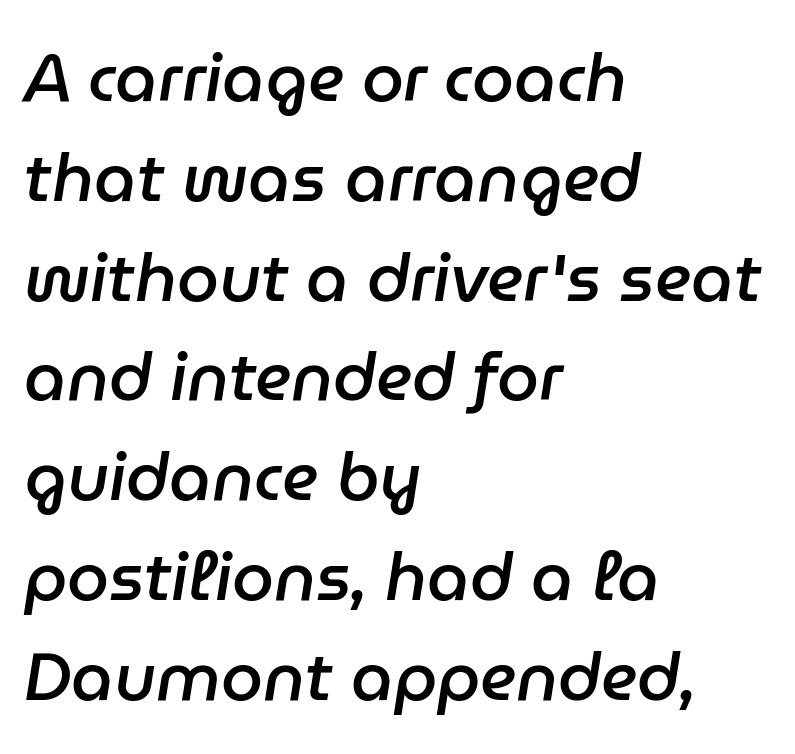
{"italic": "yes", "lean": "right", "slant_degrees": 9, "bold": "semi", "weight": "semibold", "width": "normal", "stroke_contrast": "low", "x_height": "medium", "monospaced": "no", "underline": "no", "align": "left", "line_spacing": "normal", "line_spacing_ratio": 1.49, "letter_spacing": "normal", "letter_spacing_em": 0.0, "glyph_px": 67}
